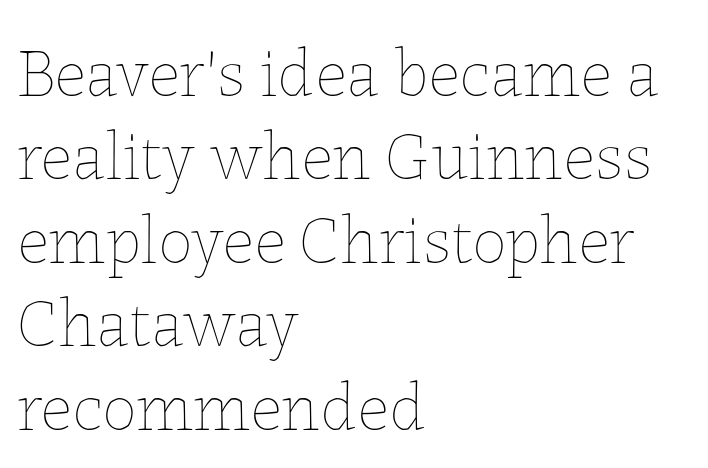
The image shows 69 px thin type, upright; set left-aligned, line spacing 1.21x, normal letter spacing, not underlined; low stroke contrast and a medium x-height.
